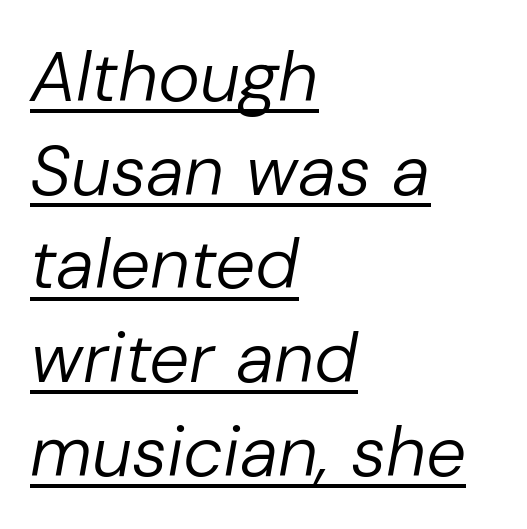
{"italic": "yes", "lean": "right", "slant_degrees": 10, "bold": "no", "weight": "regular", "width": "normal", "stroke_contrast": "low", "x_height": "medium", "monospaced": "no", "underline": "yes", "align": "left", "line_spacing": "normal", "line_spacing_ratio": 1.32, "letter_spacing": "normal", "letter_spacing_em": 0.0, "glyph_px": 71}
